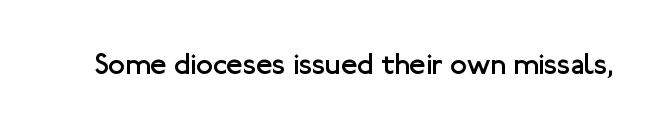
Nope, not italic — everything's standing straight. No letter is thick-stroked: the sample isn't bold. Plain, unruled lines of type. I'd call this a sans setting — the letters go barefoot. Here the designer chose a conventional face with non-uniform glyph widths. The tracking reads as untouched default to a designer's eye.
